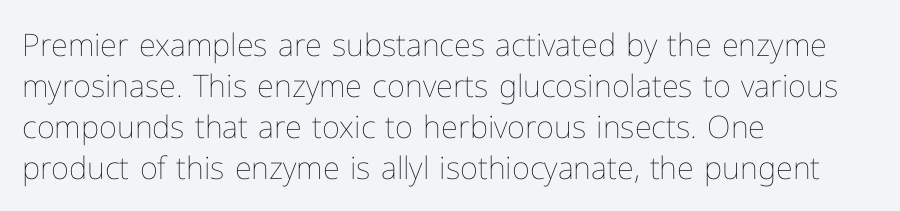
The rendering keeps characters at their native spacing. On a weight scale, this lands at 450 or below. Quick note: interline space is typical. This rendering features lettering with no underline.
